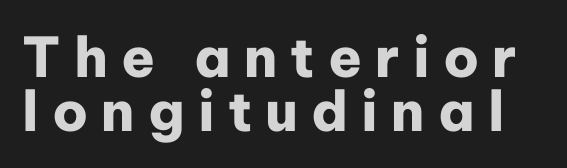
The image shows 55 px heavy sans-serif type, upright; set tight line spacing (0.98x), unusually wide letter spacing (+0.24 em), not underlined; low stroke contrast and a medium x-height.
